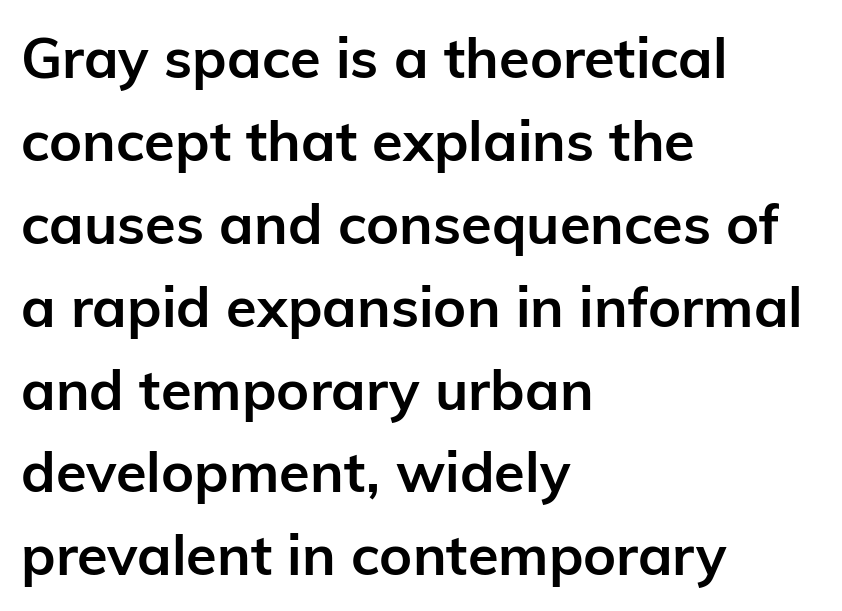
The rendering anchors every line to the left-hand side. This sample uses plain, unmodified letter spacing. In terms of letterform style, serifs are entirely absent. Beneath every word, the page is bare. The face used here is proportionally spaced, like ordinary book or web type. Bold? Absolutely — the strokes are thick and heavy.
